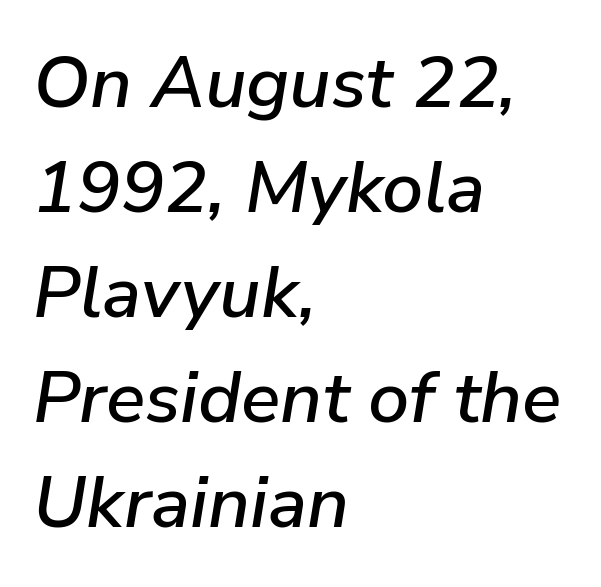
{"italic": "yes", "lean": "right", "slant_degrees": 9, "width": "normal", "stroke_contrast": "low", "x_height": "medium", "monospaced": "no", "underline": "no", "align": "left", "line_spacing": "normal", "line_spacing_ratio": 1.44, "letter_spacing": "normal", "letter_spacing_em": 0.0, "glyph_px": 73}
